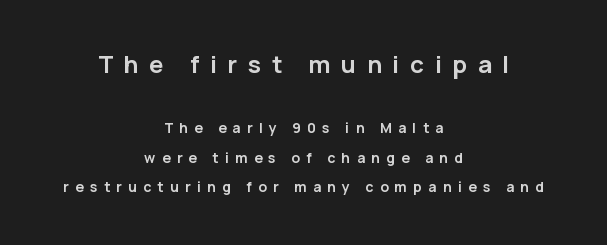
{"italic": "no", "bold": "yes", "underline": "no", "align": "center", "line_spacing": "loose", "line_spacing_ratio": 2.14, "letter_spacing": "wide", "letter_spacing_em": 0.45, "larger_block": "first", "size_ratio": 1.71, "glyph_px": 24}
